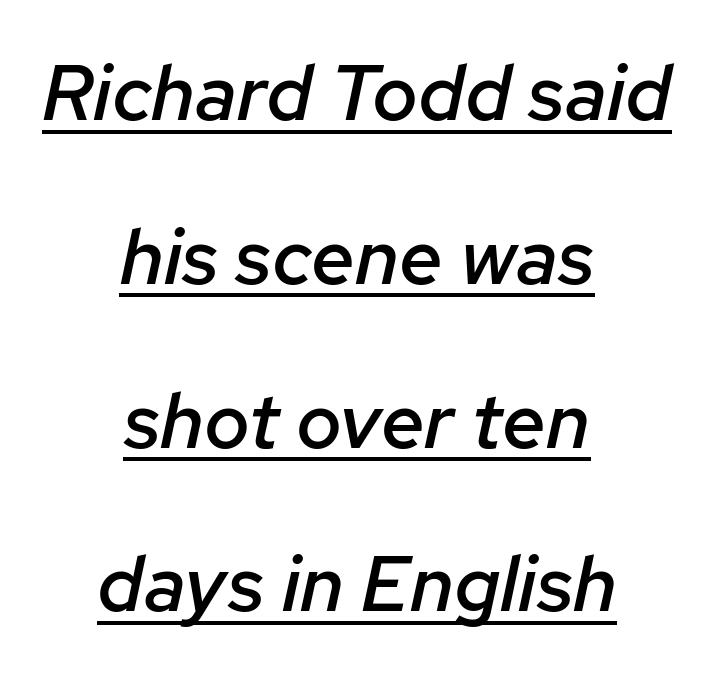
Where is the straight margin? There isn't one; the lines are centered. Each word holds together tightly as a unit, with standard inter-letter gaps. Here the designer chose a conventional face with non-uniform glyph widths. Rendered with sloped, italic letterforms. Compared with undecorated copy, this sample adds a rule below the words. The rendering uses a large line-height, opening up the rows.
